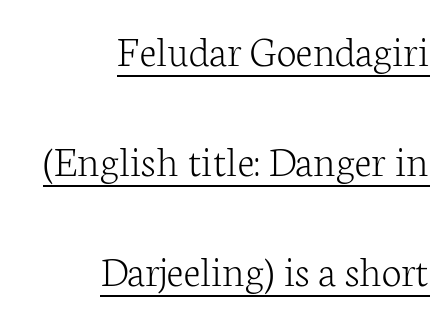
{"serif": "yes", "italic": "no", "bold": "no", "weight": "light", "width": "normal", "stroke_contrast": "low", "x_height": "medium", "monospaced": "no", "underline": "yes", "align": "right", "line_spacing": "loose", "line_spacing_ratio": 2.45, "letter_spacing": "normal", "letter_spacing_em": 0.0, "glyph_px": 45}
